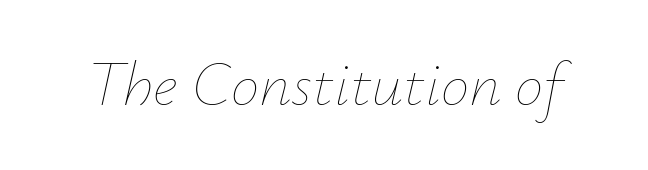
Spacing verdict: proportional, widths tailored to each character. The rendering keeps characters at their native spacing. Any mark beneath the type? The region is blank. Characters are canted at an angle relative to the baseline's perpendicular. The characters are drawn with everyday or finer stroke widths.
